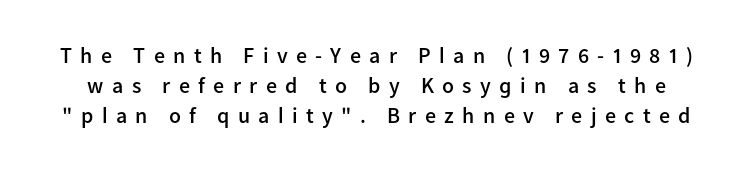
The tracking jumps out immediately: characters are airy and widely separated. Bare-footed words on every line. The rendering uses a moderate line-height, typical for paragraphs. The rendering uses a semibold face; strokes are thickened but not to full bold.
